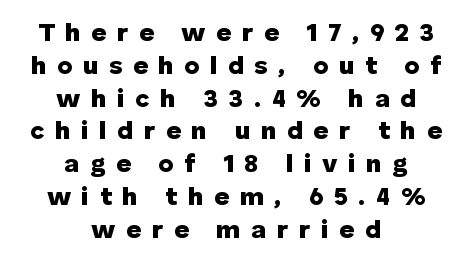
Q: Is the text bold? A: Yes.
Q: Is the text italic (slanted)? A: No, it is upright.
Q: Is the text underlined? A: No.
Q: How is the paragraph aligned? A: Centered.
Q: Is the spacing between letters normal or unusually wide? A: Unusually wide.
Q: Is the spacing between lines tight, normal or loose? A: Normal.
